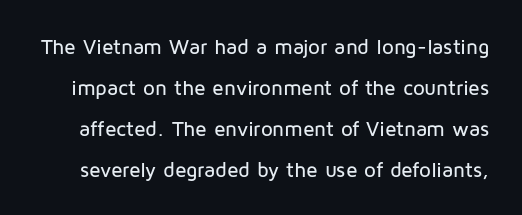
{"italic": "no", "underline": "no", "line_spacing": "loose", "line_spacing_ratio": 1.95, "letter_spacing": "normal", "letter_spacing_em": 0.0, "glyph_px": 21}
